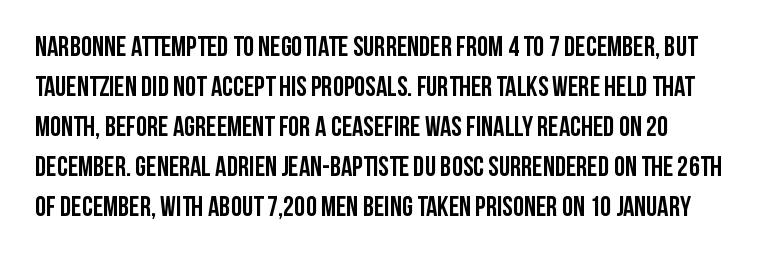
Q: Is the text bold? A: Yes.
Q: Is the text italic (slanted)? A: No, it is upright.
Q: Is the typeface a serif or a sans-serif typeface? A: Sans-serif.
Q: Is the text underlined? A: No.
Q: Is the spacing between letters normal or unusually wide? A: Normal.
Q: Is the spacing between lines tight, normal or loose? A: Normal.
Q: Width (condensed, normal, or wide)? A: Condensed.
Q: Stroke contrast? A: Low.
Q: x-height? A: Large.
Q: Monospaced? A: No.
